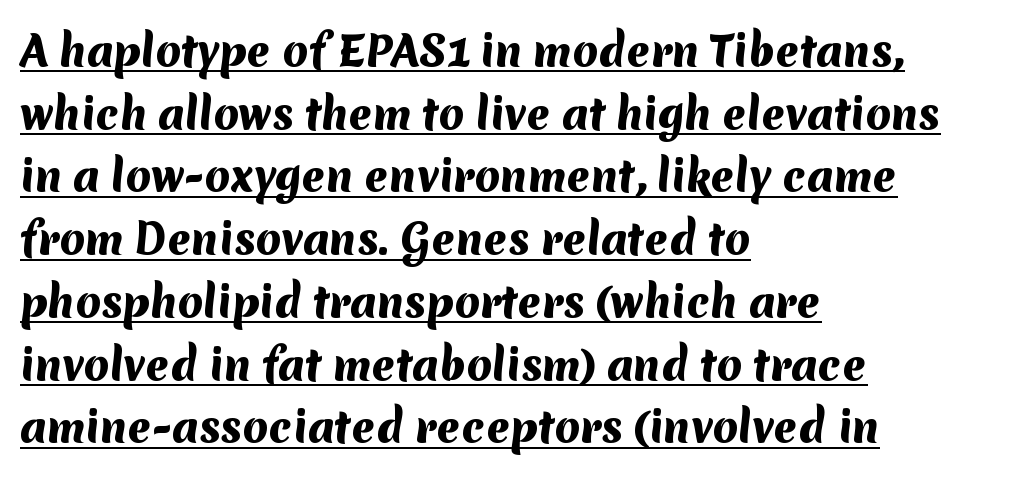
{"serif": "no", "bold": "yes", "weight": "heavy", "width": "normal", "stroke_contrast": "medium", "x_height": "medium", "monospaced": "no", "underline": "yes", "align": "left", "line_spacing": "normal", "line_spacing_ratio": 1.53, "letter_spacing": "normal", "letter_spacing_em": 0.0, "glyph_px": 41}
